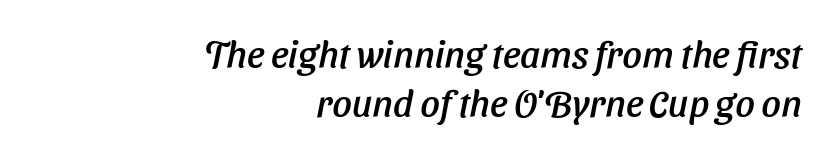
You could not count columns in this text — the font is proportionally spaced. Does extra space separate the letters? No, they use regular spacing. These lines are set flush right with a ragged left edge. Does the leading feel generous? No, just average. The foot of each line stays bare and open.
